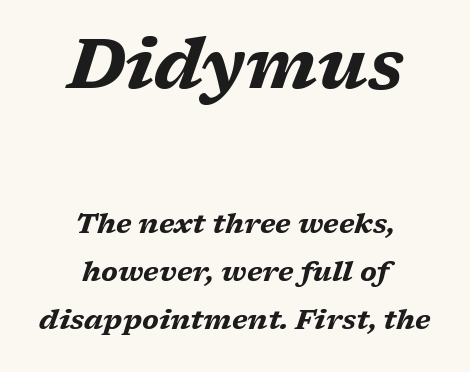
Q: Is the text bold? A: Yes.
Q: Is the text italic (slanted)? A: Yes, it leans right by about 17 degrees.
Q: Is the text underlined? A: No.
Q: How is the paragraph aligned? A: Centered.
Q: Is the spacing between letters normal or unusually wide? A: Normal.
Q: Is the spacing between lines tight, normal or loose? A: Normal.
Q: Which block of text is set in a larger size, the first (top) or the second (bottom)? A: The first (top) one.
Q: Width (condensed, normal, or wide)? A: Wide.
Q: Stroke contrast? A: Medium.
Q: x-height? A: Medium.
Q: Monospaced? A: No.
